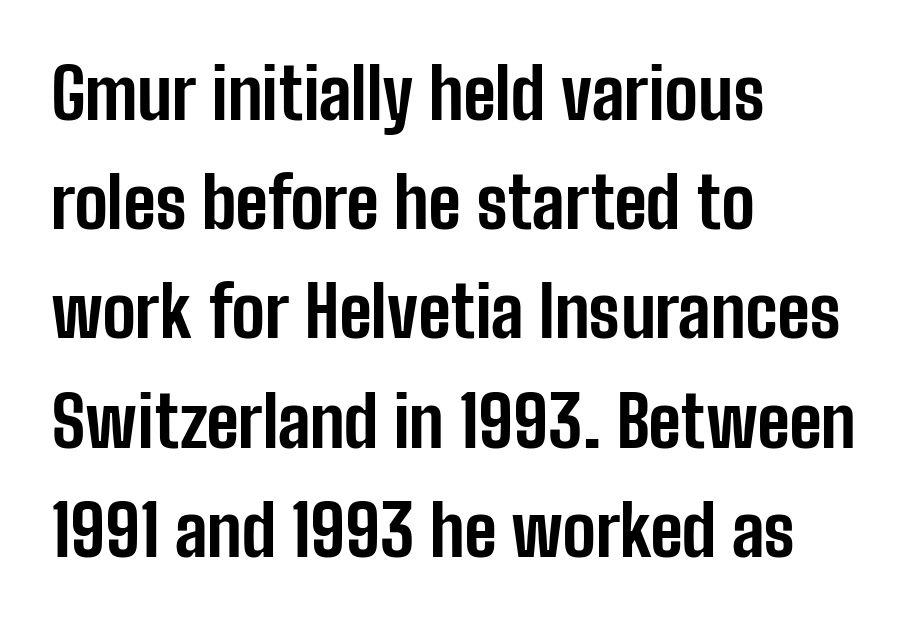
The image shows 70 px bold, condensed sans-serif type, upright; set left-aligned, normal line spacing (1.56x), normal letter spacing, not underlined; low stroke contrast and a medium x-height.
